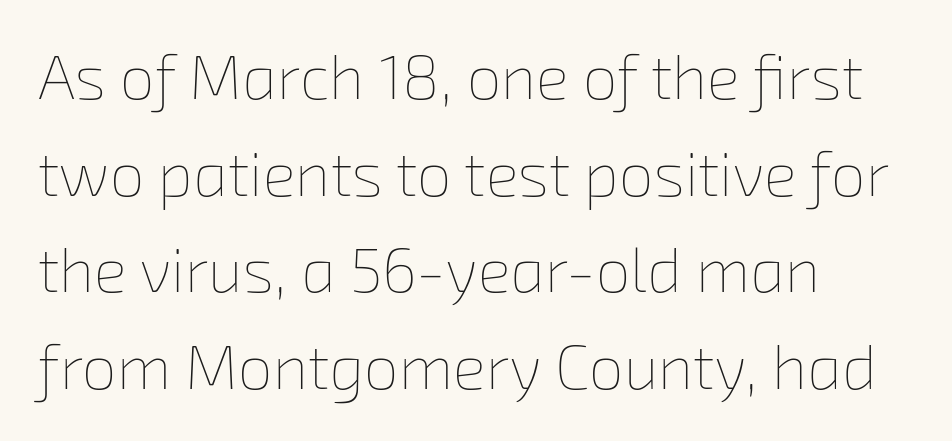
Q: Is the text bold? A: No.
Q: Is the text underlined? A: No.
Q: How is the paragraph aligned? A: Left-aligned.
Q: Is the spacing between letters normal or unusually wide? A: Normal.
Q: Is the spacing between lines tight, normal or loose? A: Normal.
Q: Width (condensed, normal, or wide)? A: Normal.
Q: Stroke contrast? A: Low.
Q: x-height? A: Medium.
Q: Monospaced? A: No.
